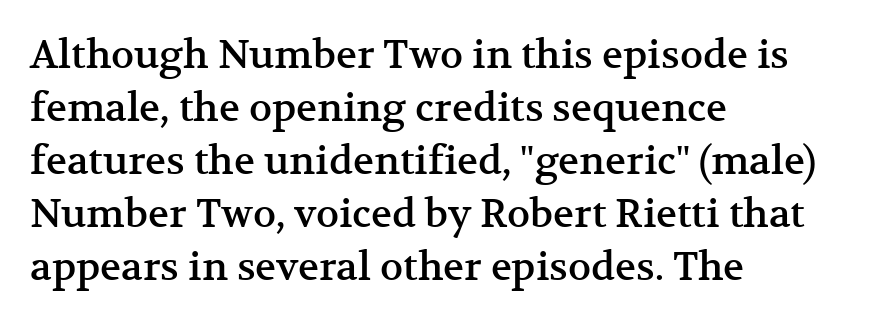
Q: Is the text italic (slanted)? A: No, it is upright.
Q: Is the typeface a serif or a sans-serif typeface? A: Serif.
Q: Is the text underlined? A: No.
Q: How is the paragraph aligned? A: Left-aligned.
Q: Is the spacing between letters normal or unusually wide? A: Normal.
Q: Is the spacing between lines tight, normal or loose? A: Normal.
Q: Width (condensed, normal, or wide)? A: Normal.
Q: Stroke contrast? A: Medium.
Q: x-height? A: Medium.
Q: Monospaced? A: No.
